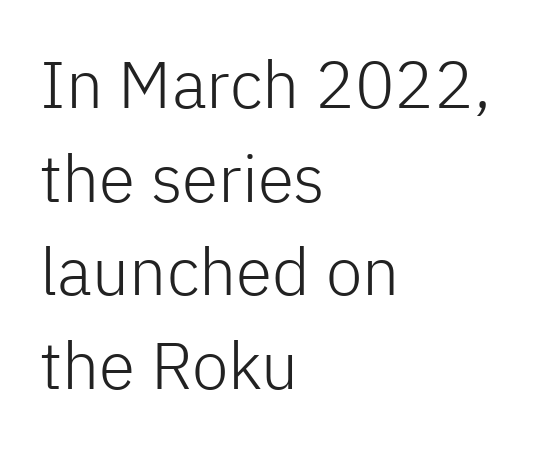
Q: Is the text bold? A: No.
Q: Is the text italic (slanted)? A: No, it is upright.
Q: Is the typeface a serif or a sans-serif typeface? A: Sans-serif.
Q: Is the text underlined? A: No.
Q: How is the paragraph aligned? A: Left-aligned.
Q: Is the spacing between letters normal or unusually wide? A: Normal.
Q: Is the spacing between lines tight, normal or loose? A: Normal.
Q: Width (condensed, normal, or wide)? A: Normal.
Q: Stroke contrast? A: Low.
Q: x-height? A: Medium.
Q: Monospaced? A: No.
